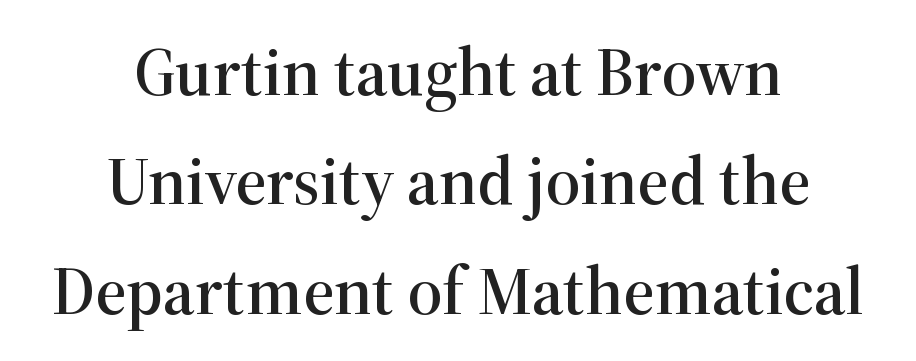
Q: Is the text italic (slanted)? A: No, it is upright.
Q: Is the typeface a serif or a sans-serif typeface? A: Serif.
Q: Is the text underlined? A: No.
Q: How is the paragraph aligned? A: Centered.
Q: Is the spacing between letters normal or unusually wide? A: Normal.
Q: Is the spacing between lines tight, normal or loose? A: Normal.
Q: Width (condensed, normal, or wide)? A: Normal.
Q: Stroke contrast? A: High.
Q: x-height? A: Medium.
Q: Monospaced? A: No.
